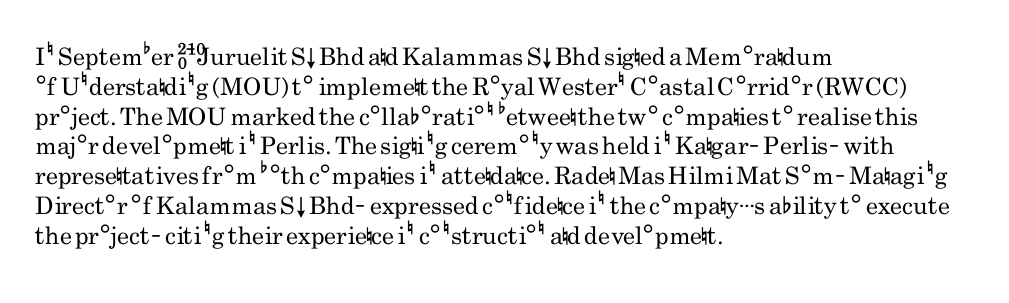
If you drew a line through each stem, it would be perfectly vertical. Tracking value appears to be zero — textbook default spacing. The rag falls on the right side of this text block. The face looks like a standard text weight, possibly lighter. The string is rendered with underlining switched off.
